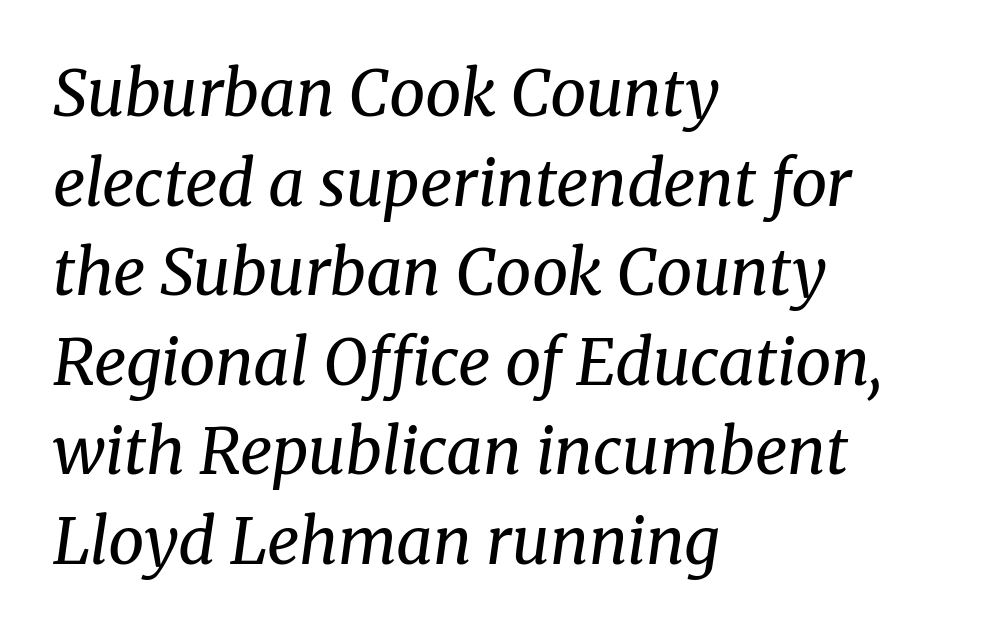
Rule under the text: the space is simply empty. These lines are rendered in a variable-pitch font. Every row of glyphs begins at an identical x-position on the left. You could call the tracking neutral — neither tight nor loose. The letters look calm and open, with moderate or lighter stems. Designer's note — italics engaged.
